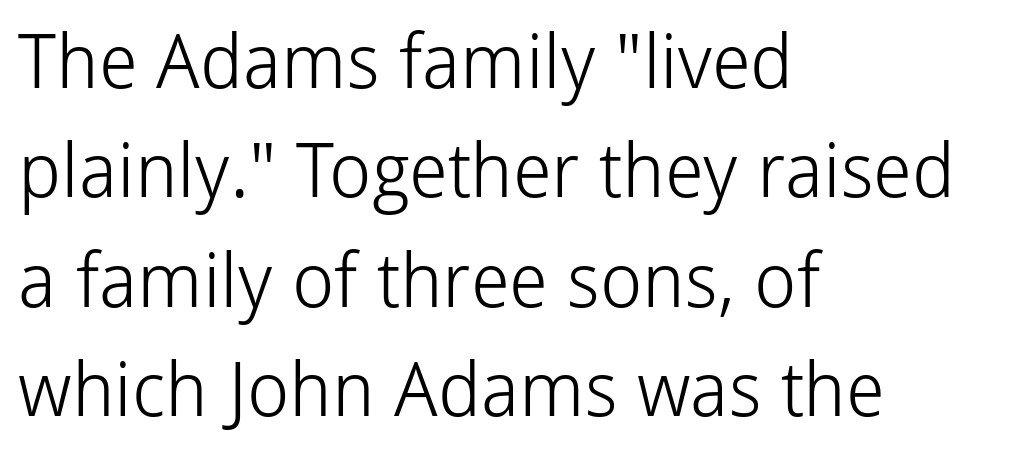
Q: Is the text bold? A: No.
Q: Is the text italic (slanted)? A: No, it is upright.
Q: Is the typeface a serif or a sans-serif typeface? A: Sans-serif.
Q: Is the text underlined? A: No.
Q: How is the paragraph aligned? A: Left-aligned.
Q: Is the spacing between letters normal or unusually wide? A: Normal.
Q: Is the spacing between lines tight, normal or loose? A: Normal.
Q: Width (condensed, normal, or wide)? A: Normal.
Q: Stroke contrast? A: Low.
Q: x-height? A: Medium.
Q: Monospaced? A: No.
